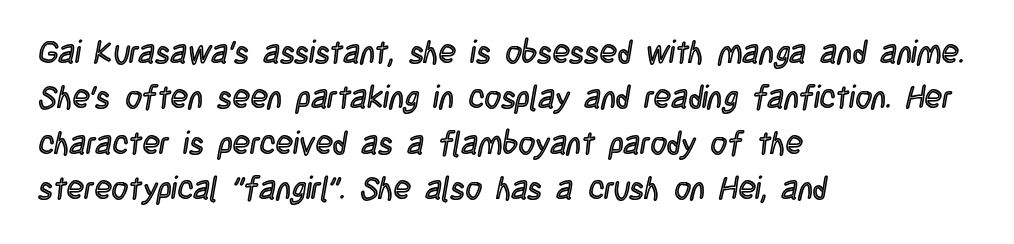
The image shows 32 px condensed type; set left-aligned, normal line spacing (1.42x), normal letter spacing, not underlined; a large x-height.
